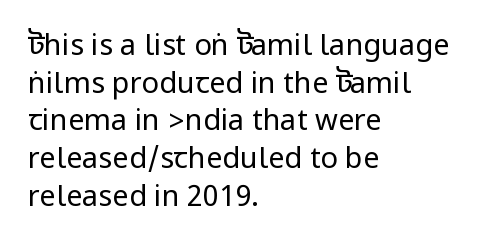
{"serif": "no", "italic": "no", "bold": "no", "weight": "regular", "width": "condensed", "stroke_contrast": "low", "underline": "no", "align": "left", "line_spacing": "normal", "line_spacing_ratio": 1.3, "letter_spacing": "normal", "letter_spacing_em": 0.0, "glyph_px": 29}
